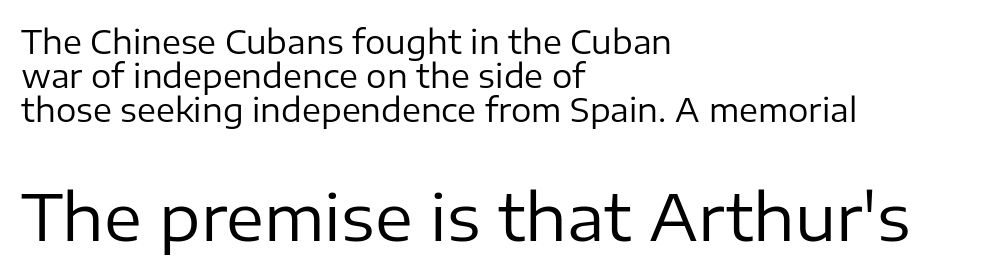
The image shows 64 px regular-weight sans-serif type, upright; set left-aligned, tight line spacing (1.07x), normal letter spacing, not underlined; the second (bottom) block is 2.0x larger; low stroke contrast and a medium x-height.
